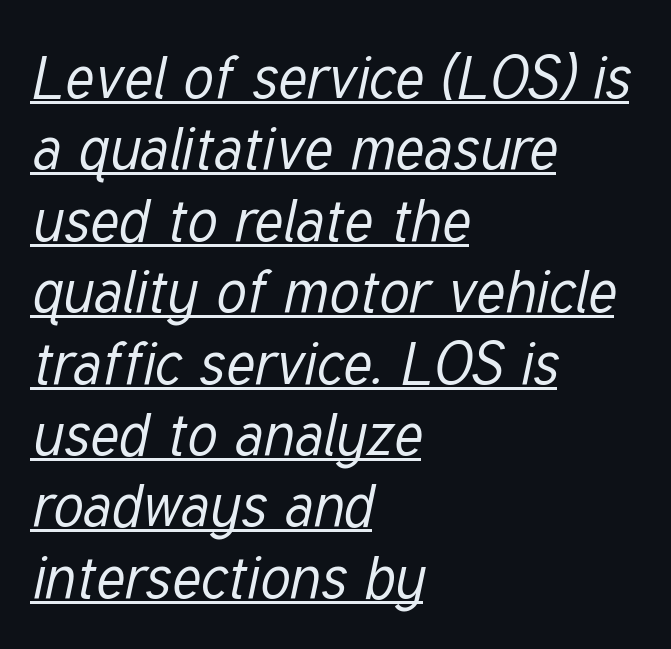
{"italic": "yes", "lean": "right", "slant_degrees": 12, "bold": "no", "weight": "regular", "width": "condensed", "stroke_contrast": "low", "x_height": "medium", "monospaced": "no", "underline": "yes", "align": "left", "line_spacing_ratio": 1.21, "letter_spacing": "normal", "letter_spacing_em": 0.0, "glyph_px": 59}
